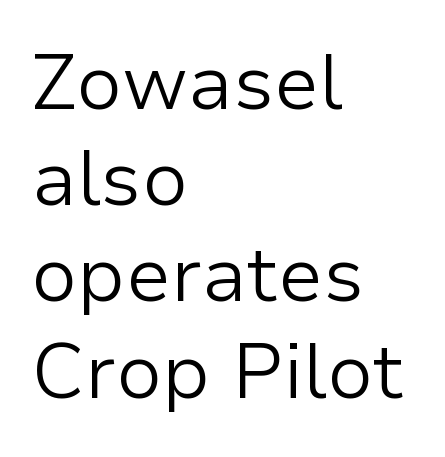
Q: Is the text bold? A: No.
Q: Is the text italic (slanted)? A: No, it is upright.
Q: Is the typeface a serif or a sans-serif typeface? A: Sans-serif.
Q: Is the text underlined? A: No.
Q: How is the paragraph aligned? A: Left-aligned.
Q: Is the spacing between letters normal or unusually wide? A: Normal.
Q: Is the spacing between lines tight, normal or loose? A: Normal.
Q: Width (condensed, normal, or wide)? A: Normal.
Q: Stroke contrast? A: Low.
Q: x-height? A: Medium.
Q: Monospaced? A: No.
